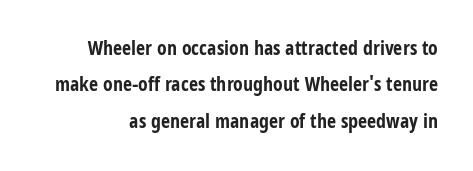
Q: Is the text bold? A: Yes.
Q: Is the text italic (slanted)? A: No, it is upright.
Q: Is the text underlined? A: No.
Q: Is the spacing between letters normal or unusually wide? A: Normal.
